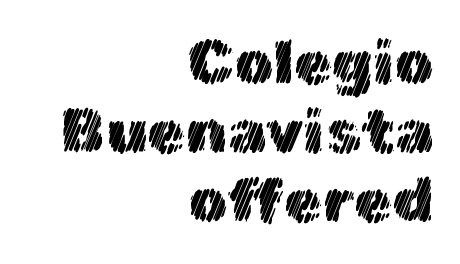
Q: Is the text italic (slanted)? A: No, it is upright.
Q: Is the text underlined? A: No.
Q: How is the paragraph aligned? A: Right-aligned.
Q: Is the spacing between letters normal or unusually wide? A: Normal.
Q: Is the spacing between lines tight, normal or loose? A: Tight.
Q: Width (condensed, normal, or wide)? A: Normal.
Q: x-height? A: Medium.
Q: Monospaced? A: No.
